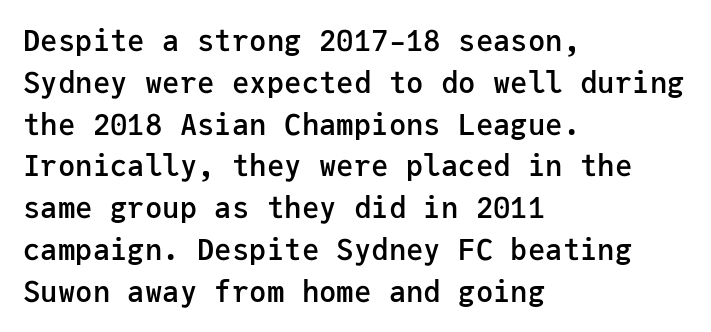
{"serif": "no", "italic": "no", "bold": "semi", "weight": "semibold", "width": "normal", "stroke_contrast": "low", "x_height": "medium", "monospaced": "yes", "underline": "no", "align": "left", "line_spacing": "normal", "line_spacing_ratio": 1.44, "letter_spacing": "normal", "letter_spacing_em": 0.0, "glyph_px": 29}
